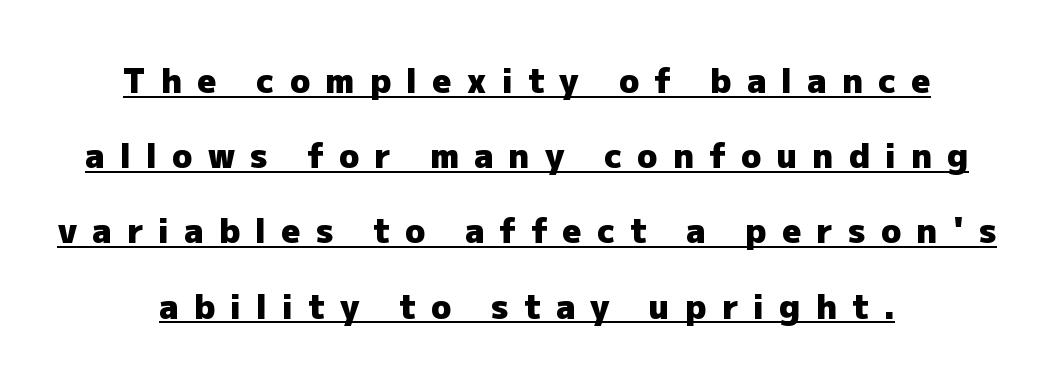
{"serif": "no", "italic": "no", "bold": "yes", "weight": "heavy", "width": "normal", "stroke_contrast": "low", "x_height": "medium", "monospaced": "no", "underline": "yes", "align": "center", "line_spacing": "loose", "line_spacing_ratio": 2.28, "letter_spacing": "wide", "letter_spacing_em": 0.47, "glyph_px": 33}
